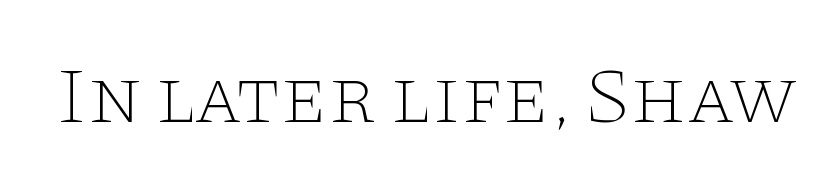
{"serif": "yes", "italic": "no", "bold": "no", "weight": "thin", "width": "wide", "stroke_contrast": "low", "x_height": "large", "monospaced": "no", "underline": "no", "letter_spacing": "normal", "letter_spacing_em": 0.0, "glyph_px": 79}
